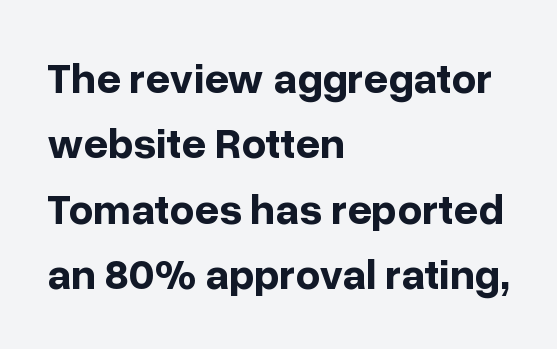
The image shows 43 px bold sans-serif type, upright; set left-aligned, normal line spacing (1.52x), normal letter spacing, not underlined; low stroke contrast and a medium x-height.
